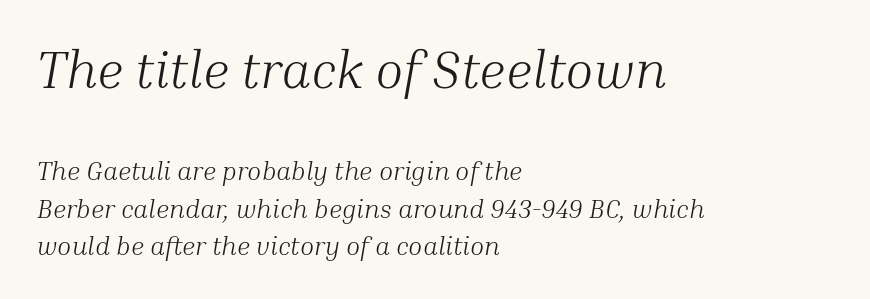
The image shows 52 px light serif type, italic (leaning right); set left-aligned, normal line spacing (1.45x), normal letter spacing, not underlined; the first (top) block is 2.0x larger; medium stroke contrast and a medium x-height.
